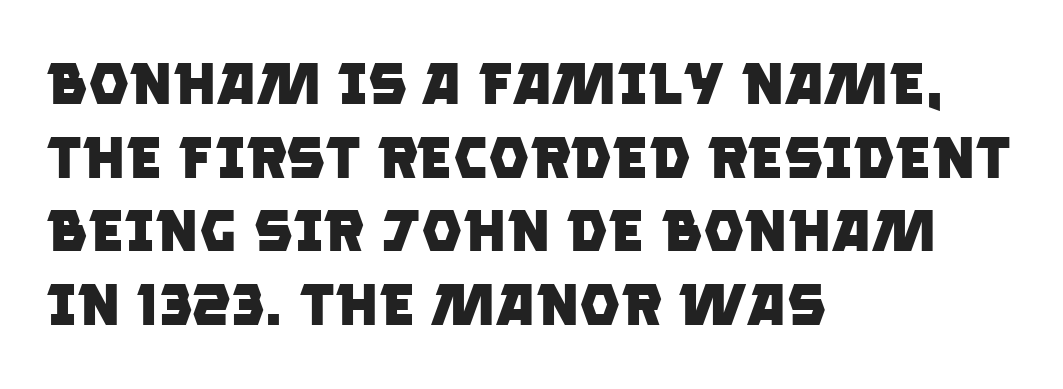
{"serif": "no", "bold": "yes", "weight": "heavy", "width": "normal", "stroke_contrast": "low", "x_height": "large", "monospaced": "no", "underline": "no", "align": "left", "line_spacing": "normal", "line_spacing_ratio": 1.27, "letter_spacing": "normal", "letter_spacing_em": 0.0, "glyph_px": 58}
